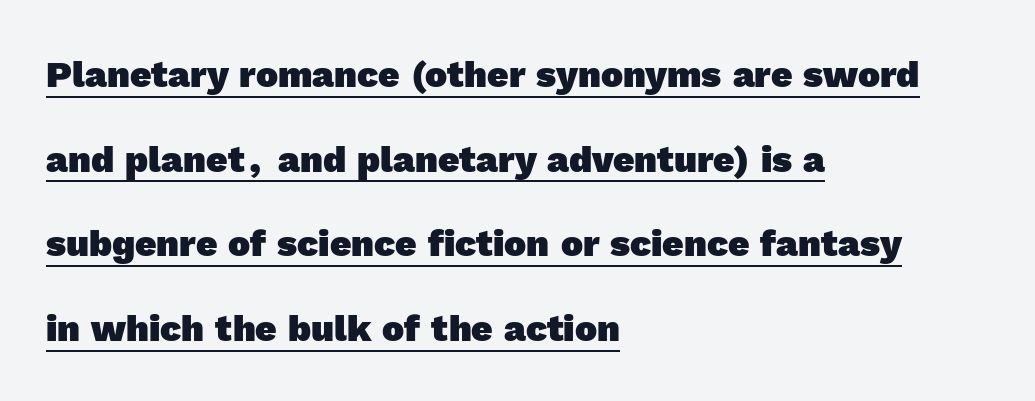
{"serif": "no", "bold": "yes", "weight": "heavy", "width": "normal", "x_height": "medium", "monospaced": "no", "underline": "yes", "align": "left", "line_spacing": "loose", "line_spacing_ratio": 2.29, "letter_spacing": "normal", "letter_spacing_em": 0.0, "glyph_px": 37}
